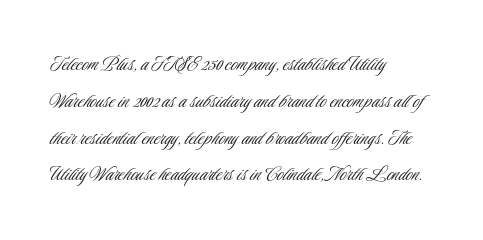
{"bold": "no", "underline": "no", "align": "left", "line_spacing": "normal", "line_spacing_ratio": 1.6, "letter_spacing": "normal", "letter_spacing_em": 0.0, "glyph_px": 23}
